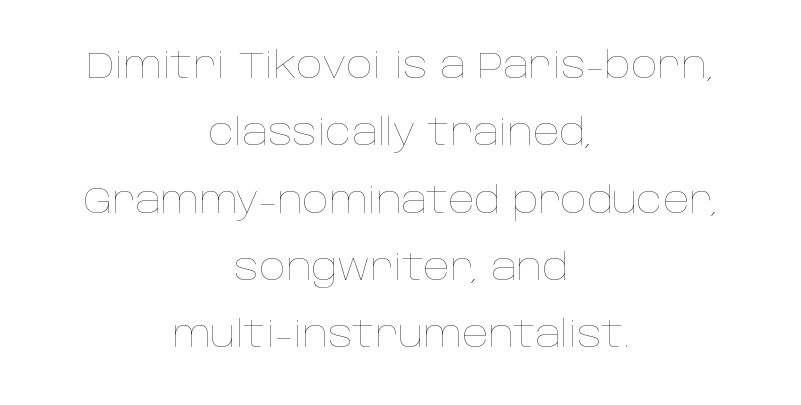
Q: Is the text bold? A: No.
Q: Is the text italic (slanted)? A: No, it is upright.
Q: Is the text underlined? A: No.
Q: How is the paragraph aligned? A: Centered.
Q: Is the spacing between letters normal or unusually wide? A: Normal.
Q: Width (condensed, normal, or wide)? A: Normal.
Q: Stroke contrast? A: Low.
Q: x-height? A: Large.
Q: Monospaced? A: No.
